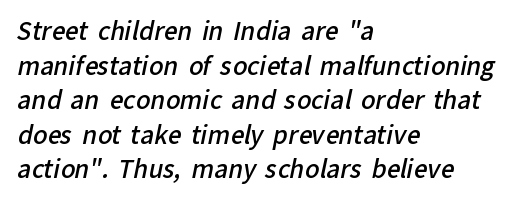
The image shows 24 px text type; set left-aligned, normal line spacing (1.44x), normal letter spacing, not underlined.
